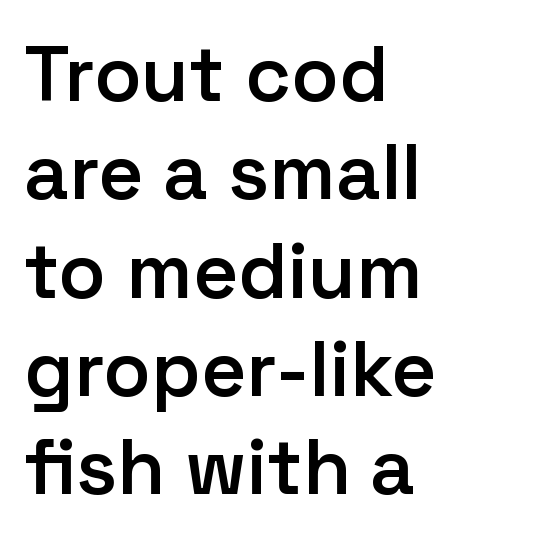
The image shows 78 px semibold sans-serif type, upright; set left-aligned, normal line spacing (1.26x), normal letter spacing, not underlined; low stroke contrast and a medium x-height.
